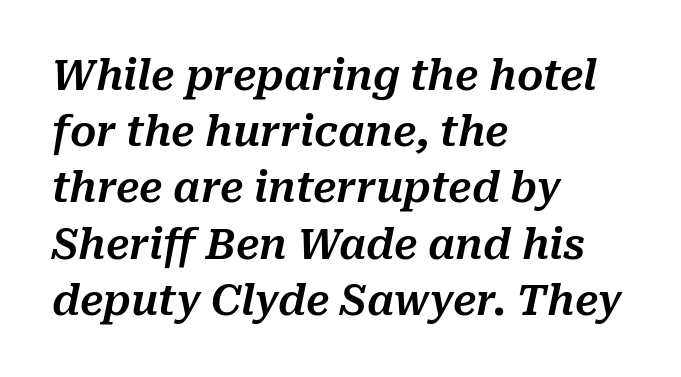
The image shows 41 px text type, italic (leaning right); set left-aligned, normal line spacing (1.37x), normal letter spacing, not underlined; medium stroke contrast and a medium x-height.
